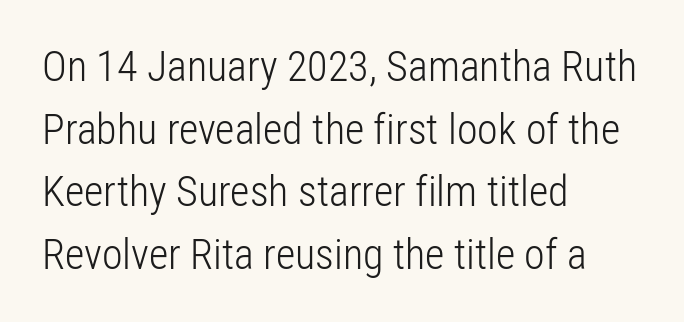
Typographically, this falls in the sans-serif category. Compared with a centered layout, this one pins lines to the left instead. The vertical gap from one line to the next is medium. A typesetter would mark this as roman, not italic.
